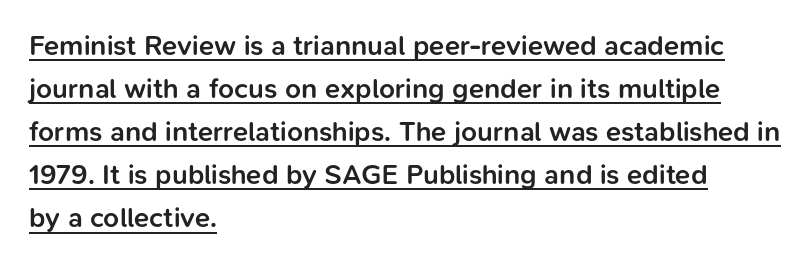
The image shows 28 px semibold sans-serif type, upright; set left-aligned, normal line spacing (1.54x), normal letter spacing, underlined; low stroke contrast and a medium x-height.
